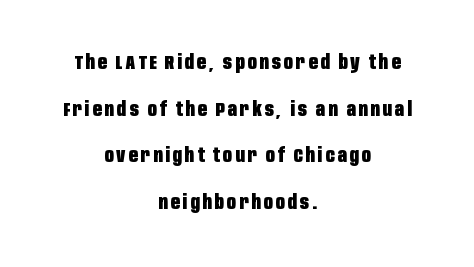
Q: Is the text bold? A: Yes.
Q: Is the text italic (slanted)? A: No, it is upright.
Q: Is the text underlined? A: No.
Q: How is the paragraph aligned? A: Centered.
Q: Is the spacing between lines tight, normal or loose? A: Loose.
